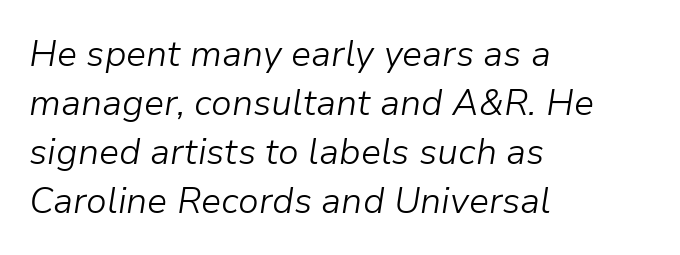
Note the varied advance widths — an 'i' is clearly narrower than an 'm'. This block has exactly the height ordinary leading produces. Casual observation: everything's shoved over to the left. Just letters on the line, the space beneath them empty. Weight: regular or lighter.
